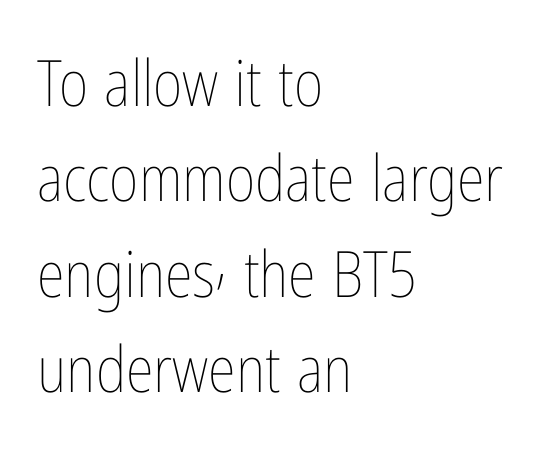
The image shows 64 px thin, condensed type, upright; set left-aligned, normal line spacing (1.49x), normal letter spacing, not underlined; low stroke contrast and a medium x-height.
